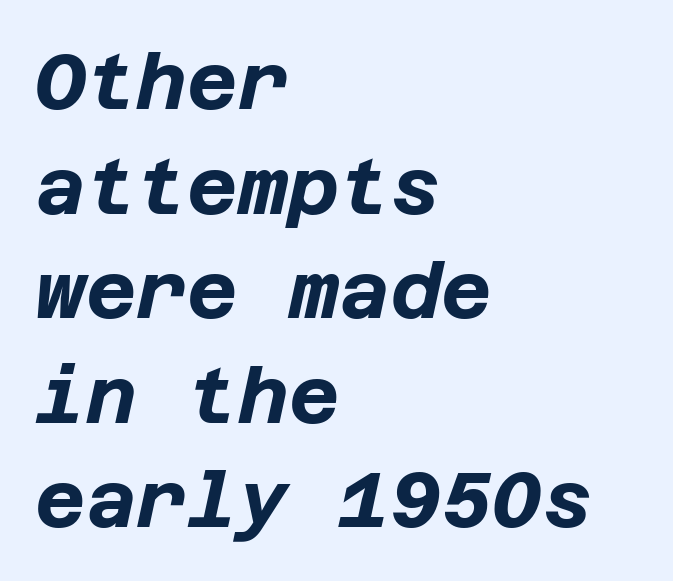
{"italic": "yes", "lean": "right", "slant_degrees": 12, "bold": "yes", "weight": "bold", "width": "normal", "stroke_contrast": "low", "x_height": "large", "underline": "no", "align": "left", "line_spacing": "normal", "line_spacing_ratio": 1.34, "letter_spacing": "normal", "letter_spacing_em": 0.0, "glyph_px": 78}
